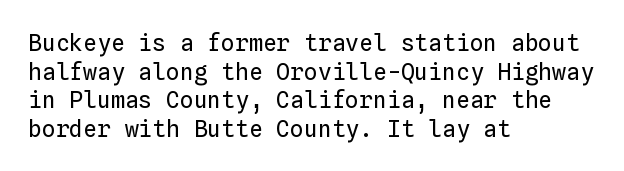
Beneath every word, the page is bare. On a weight scale, this lands at 450 or below. Look at the tracking — it's just the regular setting, nothing added. The typesetter chose a ragged-right arrangement here. Upright lettering throughout.
